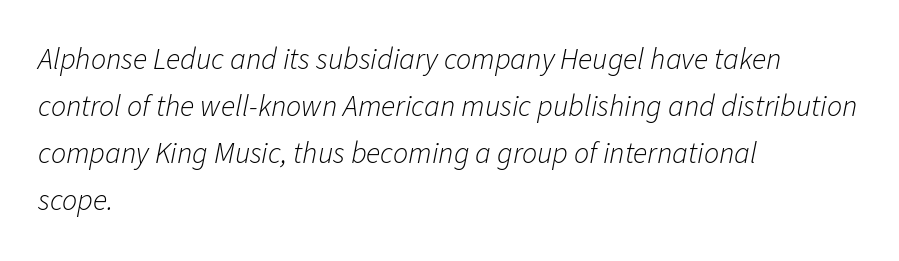
{"italic": "yes", "lean": "right", "slant_degrees": 11, "bold": "no", "weight": "light", "width": "normal", "stroke_contrast": "low", "x_height": "medium", "monospaced": "no", "underline": "no", "align": "left", "line_spacing": "normal", "line_spacing_ratio": 1.57, "letter_spacing": "normal", "letter_spacing_em": 0.0, "glyph_px": 30}
